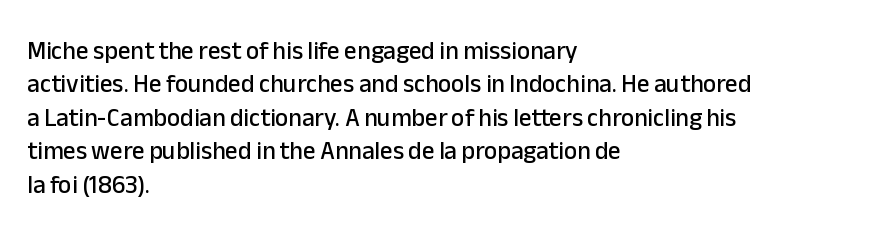
Students, observe: this is what conventionally led text looks like. Observe the ordinary spacing: letters are neighbours, not strangers. Designer's note — italics off, roman on. The specimen omits any rule beneath the text block's lines.
